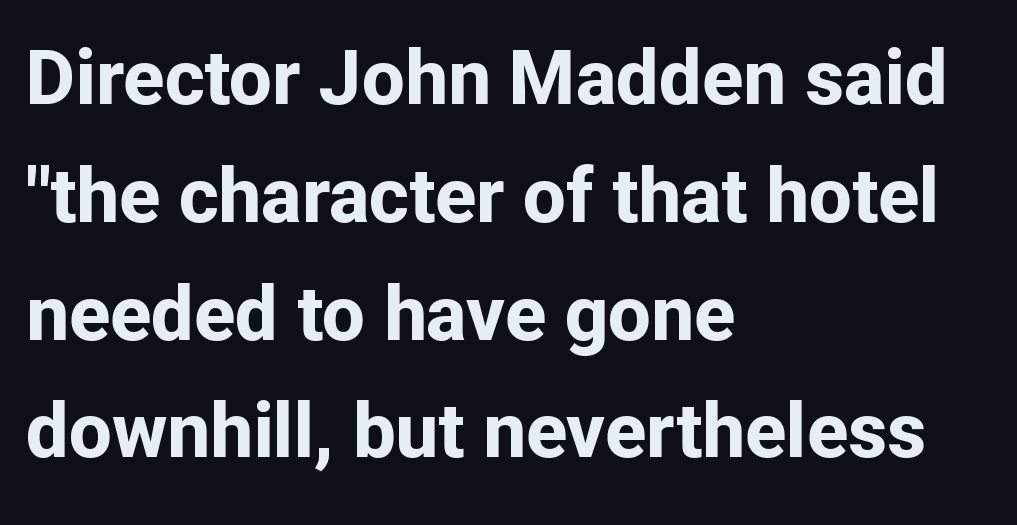
{"serif": "no", "italic": "no", "bold": "yes", "weight": "bold", "width": "normal", "stroke_contrast": "low", "x_height": "medium", "monospaced": "no", "underline": "no", "align": "left", "line_spacing": "normal", "line_spacing_ratio": 1.55, "letter_spacing": "normal", "letter_spacing_em": 0.0, "glyph_px": 76}
